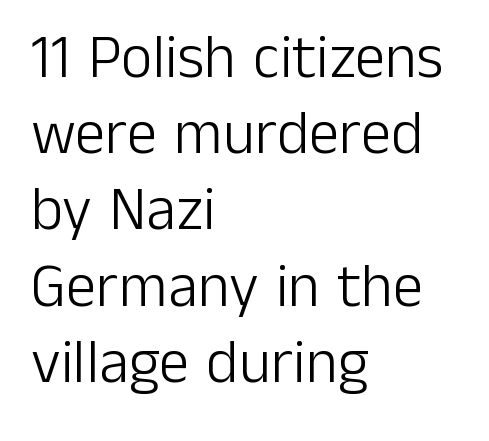
Q: Is the text bold? A: No.
Q: Is the text italic (slanted)? A: No, it is upright.
Q: Is the typeface a serif or a sans-serif typeface? A: Sans-serif.
Q: Is the text underlined? A: No.
Q: How is the paragraph aligned? A: Left-aligned.
Q: Is the spacing between letters normal or unusually wide? A: Normal.
Q: Is the spacing between lines tight, normal or loose? A: Normal.
Q: Width (condensed, normal, or wide)? A: Normal.
Q: Stroke contrast? A: Low.
Q: x-height? A: Medium.
Q: Monospaced? A: No.
